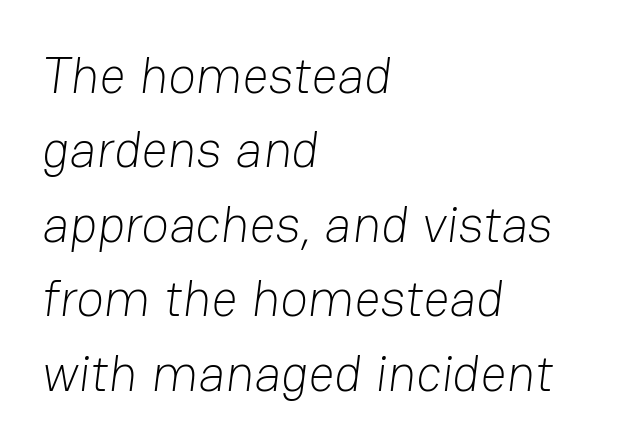
{"serif": "no", "bold": "no", "weight": "light", "width": "normal", "stroke_contrast": "low", "x_height": "medium", "monospaced": "no", "underline": "no", "align": "left", "line_spacing": "normal", "line_spacing_ratio": 1.46, "letter_spacing": "normal", "letter_spacing_em": 0.0, "glyph_px": 51}
